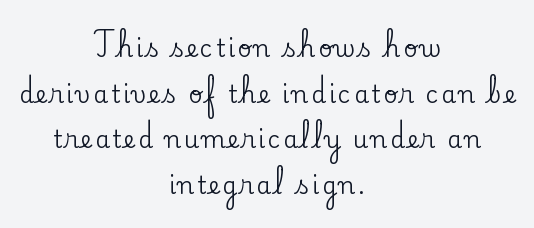
Q: Is the text italic (slanted)? A: No, it is upright.
Q: Is the text underlined? A: No.
Q: How is the paragraph aligned? A: Centered.
Q: Is the spacing between lines tight, normal or loose? A: Loose.
